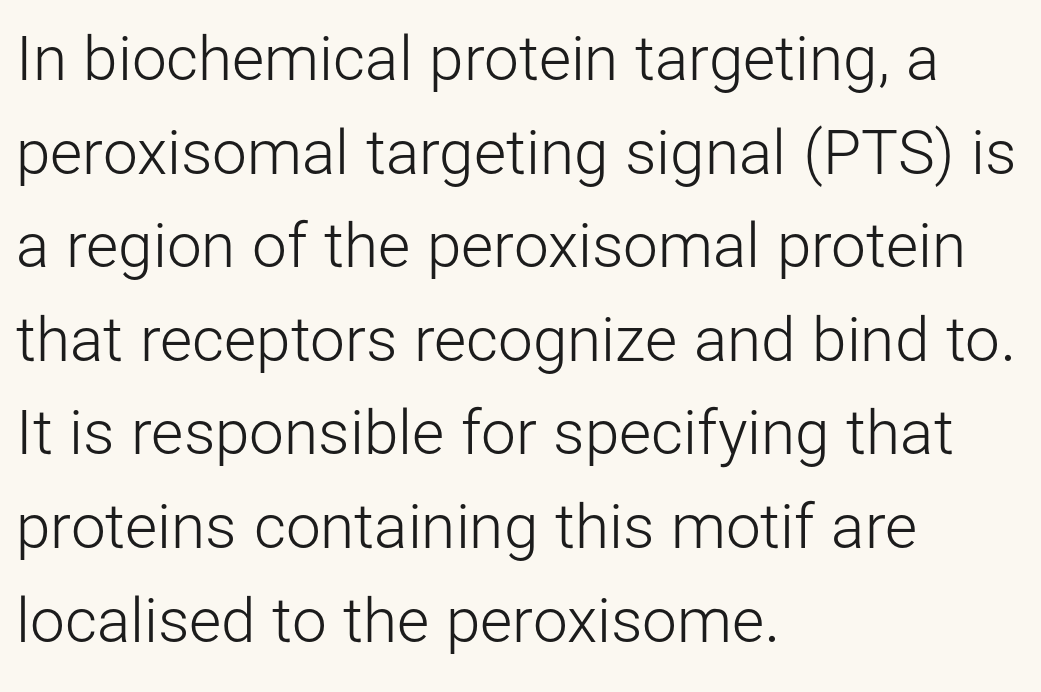
Q: Is the text bold? A: No.
Q: Is the text italic (slanted)? A: No, it is upright.
Q: Is the typeface a serif or a sans-serif typeface? A: Sans-serif.
Q: Is the text underlined? A: No.
Q: How is the paragraph aligned? A: Left-aligned.
Q: Is the spacing between letters normal or unusually wide? A: Normal.
Q: Is the spacing between lines tight, normal or loose? A: Normal.
Q: Width (condensed, normal, or wide)? A: Normal.
Q: Stroke contrast? A: Low.
Q: x-height? A: Medium.
Q: Monospaced? A: No.
